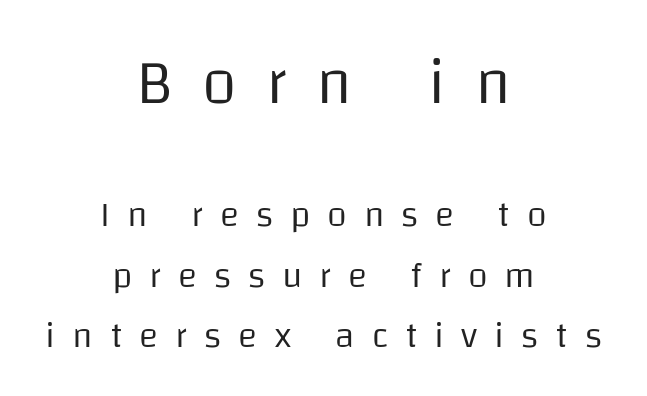
The image shows 63 px regular-weight sans-serif type, upright; set centered, normal line spacing (1.68x), unusually wide letter spacing (+0.47 em), not underlined; the first (top) block is 1.75x larger; low stroke contrast and a large x-height.
